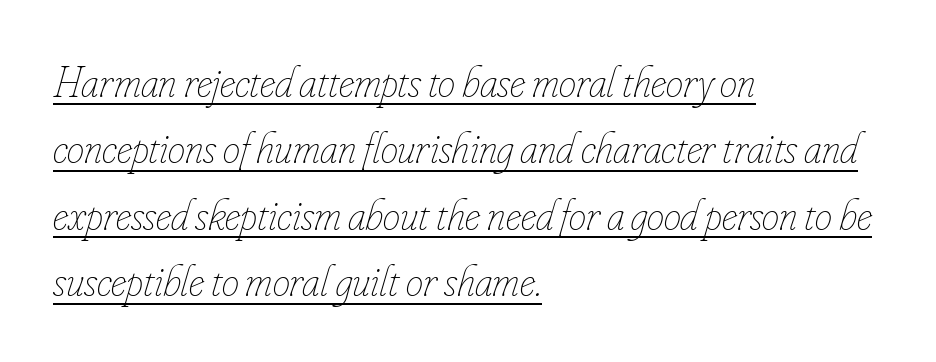
Q: Is the text bold? A: No.
Q: Is the text italic (slanted)? A: Yes, it leans right by about 16 degrees.
Q: Is the text underlined? A: Yes.
Q: How is the paragraph aligned? A: Left-aligned.
Q: Is the spacing between letters normal or unusually wide? A: Normal.
Q: Is the spacing between lines tight, normal or loose? A: Normal.
Q: Width (condensed, normal, or wide)? A: Condensed.
Q: Stroke contrast? A: Low.
Q: x-height? A: Small.
Q: Monospaced? A: No.
